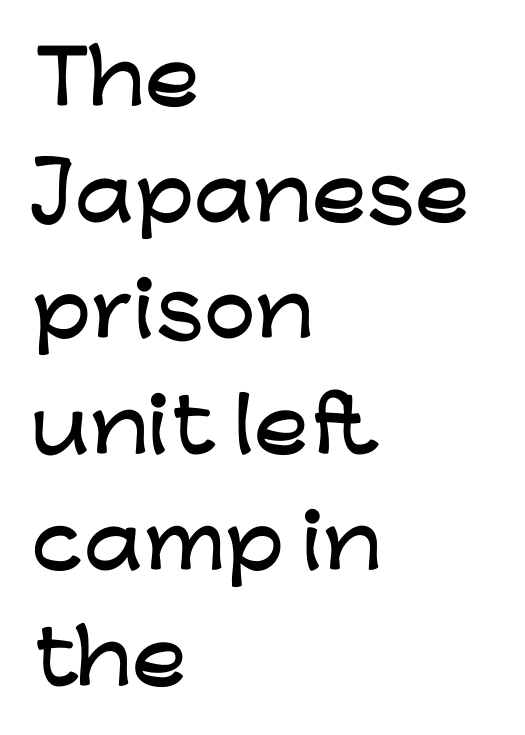
{"serif": "no", "italic": "no", "width": "wide", "stroke_contrast": "low", "x_height": "medium", "monospaced": "no", "underline": "no", "align": "left", "line_spacing": "normal", "line_spacing_ratio": 1.59, "letter_spacing": "normal", "letter_spacing_em": 0.0, "glyph_px": 73}
